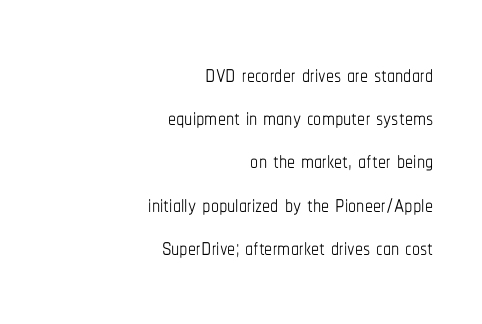
The typeface has the unassuming heft of standard copy or less. One glance says typical: line gaps are just what's usual. A typesetter would call this zero additional tracking. The passage shown is typed in a proportional face where columns would drift. In CSS terms this would be text-align: right. Rule under the text: the space is simply empty.
